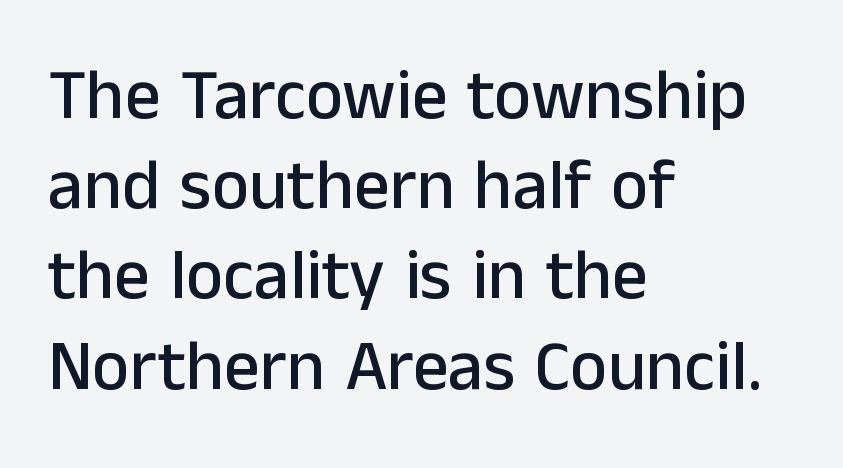
The image shows 71 px sans-serif type, upright; set left-aligned, normal line spacing (1.27x), normal letter spacing, not underlined; low stroke contrast and a medium x-height.
